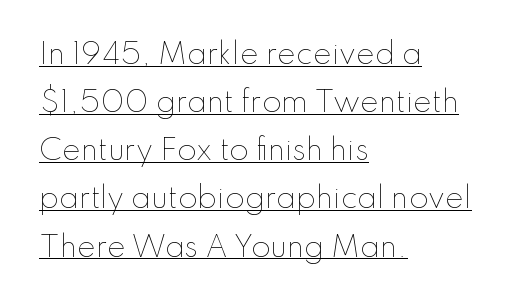
Inter-character spacing is left at the font's built-in metrics. The typesetting does not lean heavy: it is not bold. The rendered words wear a rule along their underside. Here the designer chose a conventional face with non-uniform glyph widths.
